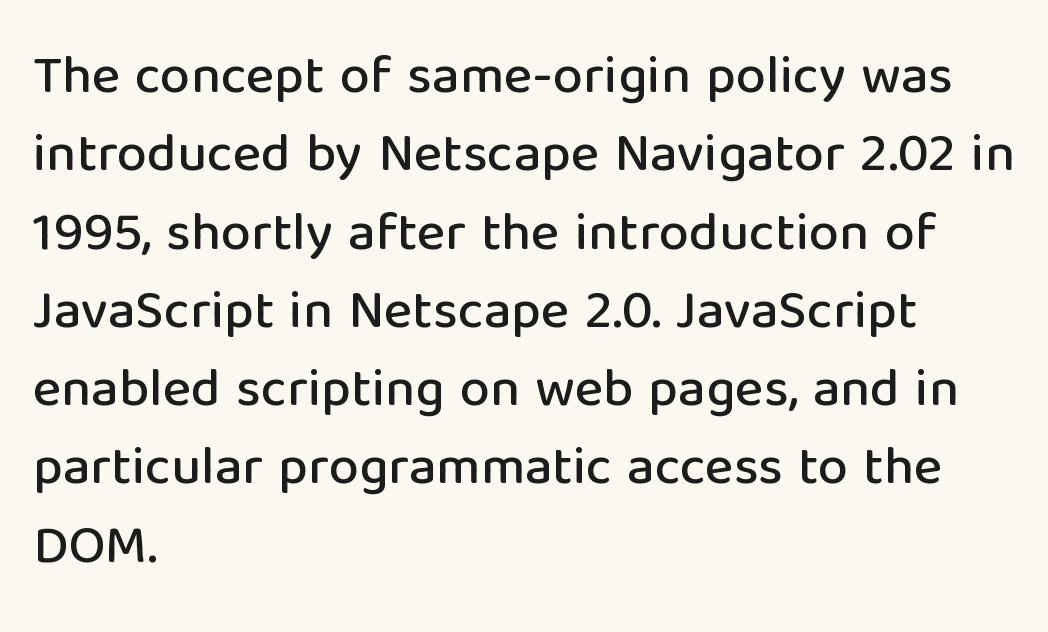
{"serif": "no", "italic": "no", "width": "normal", "stroke_contrast": "low", "x_height": "medium", "monospaced": "no", "underline": "no", "align": "left", "line_spacing": "normal", "line_spacing_ratio": 1.45, "letter_spacing": "normal", "letter_spacing_em": 0.0, "glyph_px": 54}
